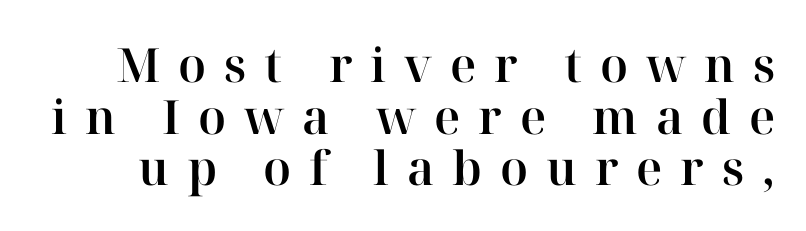
The image shows 47 px serif type, upright; set tight line spacing (1.1x), unusually wide letter spacing (+0.38 em), not underlined; high stroke contrast and a medium x-height.
